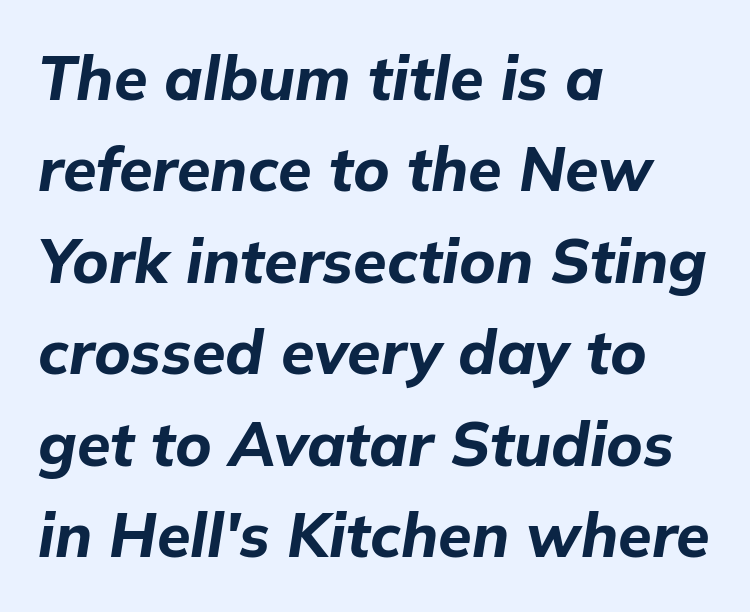
Compared with a centered layout, this one pins lines to the left instead. Note the varied advance widths — an 'i' is clearly narrower than an 'm'. The strokes are fattened all the way to bold. A typesetter would call this leading conventional body-copy spacing. Standard letterfit; no display-style spreading of the glyphs. Type without underlining.
